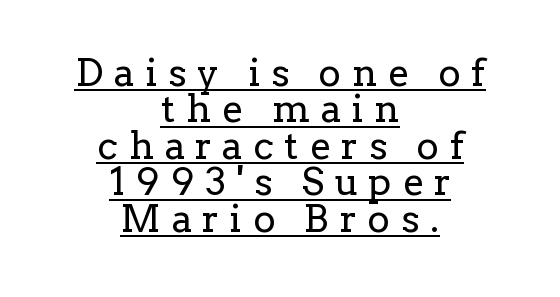
Yep, those are serifs on the letters. The weight would be labelled regular, book, light, or lighter still. In designer terms, the underline attribute is active on this setting. The line texture is sparse and dotted thanks to wide tracking.
